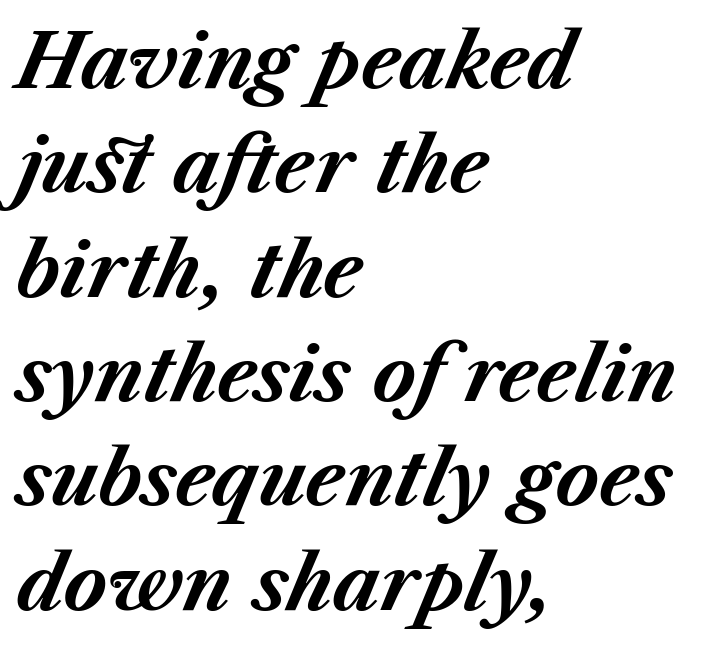
Q: Is the text bold? A: Yes.
Q: Is the text italic (slanted)? A: Yes, it leans right by about 23 degrees.
Q: Is the text underlined? A: No.
Q: How is the paragraph aligned? A: Left-aligned.
Q: Is the spacing between letters normal or unusually wide? A: Normal.
Q: Is the spacing between lines tight, normal or loose? A: Normal.
Q: Width (condensed, normal, or wide)? A: Normal.
Q: Stroke contrast? A: Medium.
Q: x-height? A: Medium.
Q: Monospaced? A: No.
